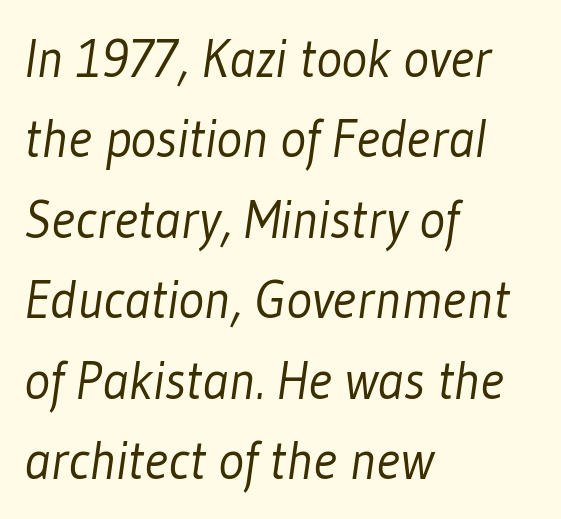
The image shows 54 px light, condensed sans-serif type; set left-aligned, normal line spacing (1.49x), normal letter spacing, not underlined; low stroke contrast and a medium x-height.
